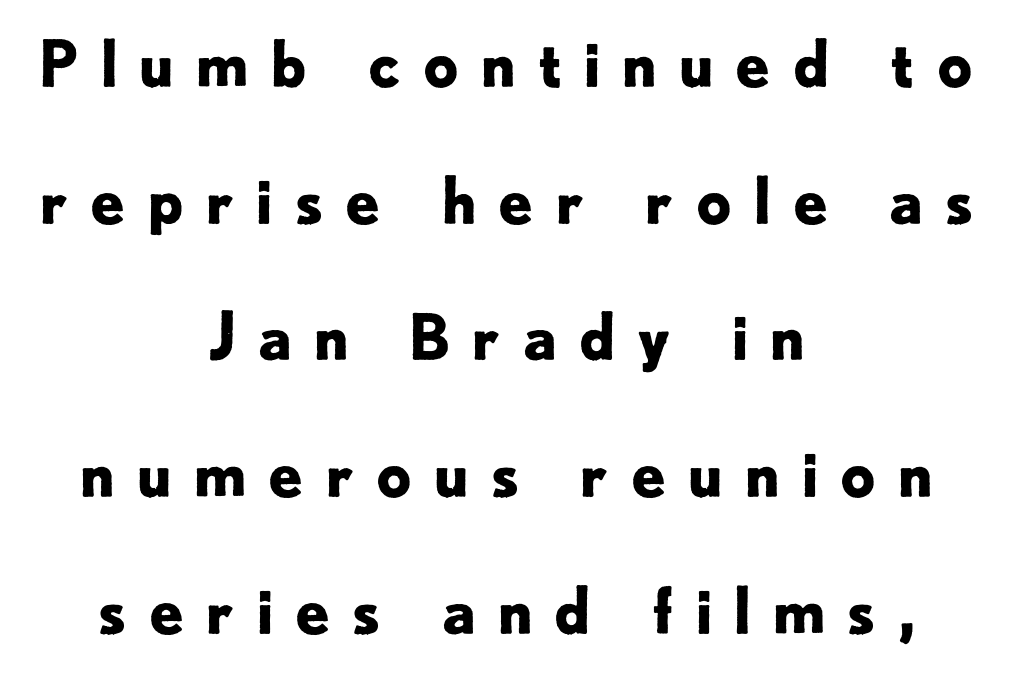
The type sits square on the baseline with zero lean. Here the designer chose a conventional face with non-uniform glyph widths. Caption: expanded tracking, letters set apart. The text block is weighted toward neither margin, spreading evenly from the middle. How would I describe the line gaps? Wide and relaxed. The glyphs in this specimen are sans serif.
